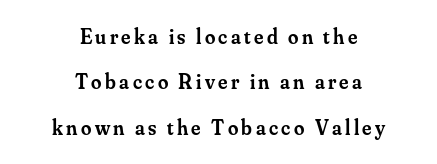
Look at the stroke-to-counter ratio: somewhat heavy, a semibold. Vertically, the passage feels expansive, rows floating well apart. The string is rendered with underlining switched off. Characters remain perfectly vertical along every line.
